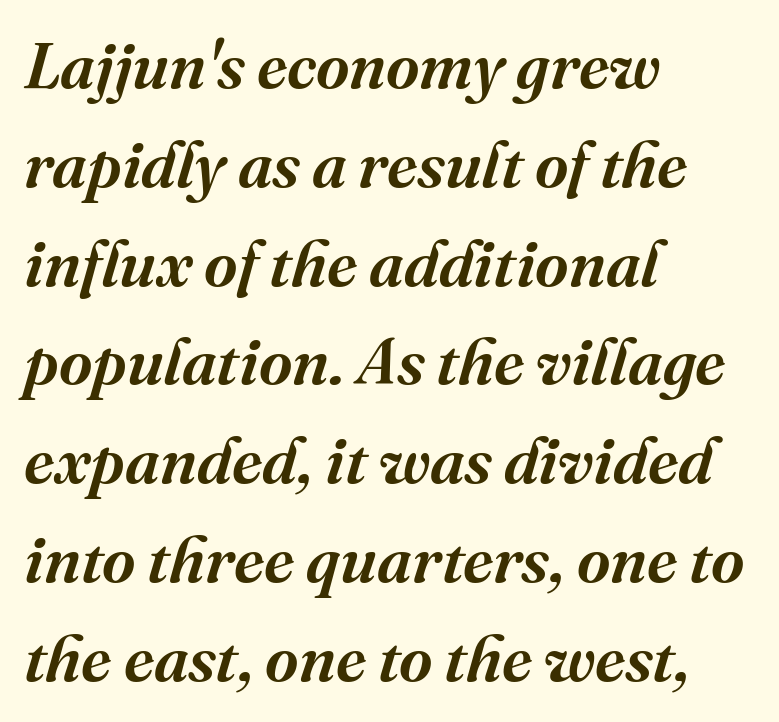
The image shows 65 px serif type, italic (leaning right); set left-aligned, normal line spacing (1.52x), normal letter spacing, not underlined; medium stroke contrast and a medium x-height.
